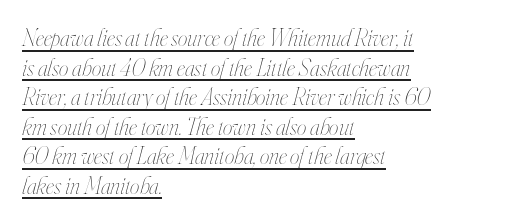
The image shows 24 px text type, italic (leaning right); set left-aligned, line spacing 1.23x, normal letter spacing, underlined.
